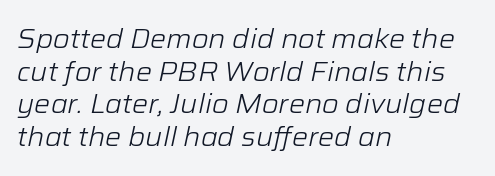
The image shows 27 px text type, italic (leaning right); set left-aligned, line spacing 1.21x, normal letter spacing, not underlined.
